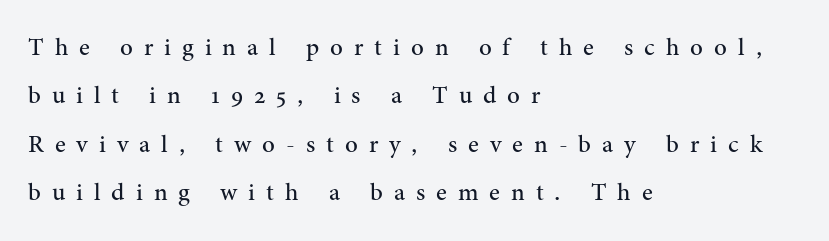
{"italic": "no", "bold": "no", "underline": "no", "align": "left", "line_spacing": "loose", "line_spacing_ratio": 1.94, "letter_spacing": "wide", "letter_spacing_em": 0.44, "glyph_px": 25}
